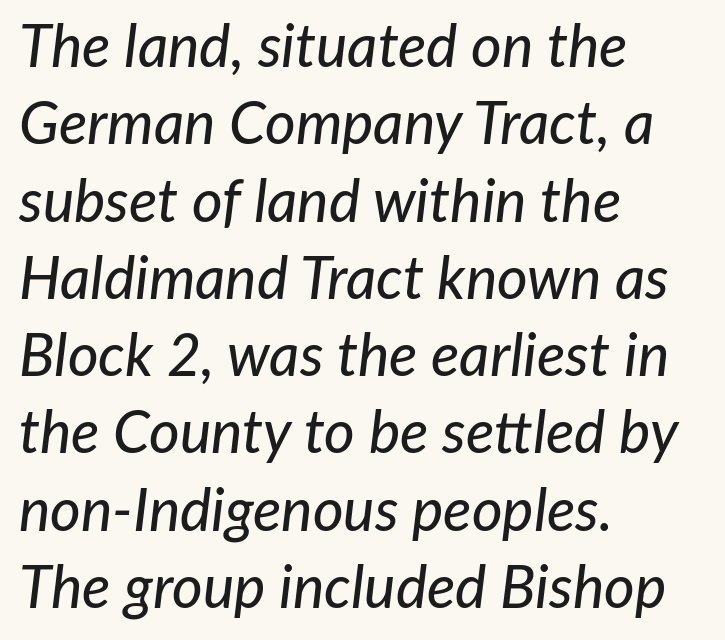
{"italic": "yes", "lean": "right", "slant_degrees": 7, "width": "normal", "stroke_contrast": "low", "x_height": "medium", "monospaced": "no", "underline": "no", "align": "left", "line_spacing": "normal", "line_spacing_ratio": 1.31, "letter_spacing": "normal", "letter_spacing_em": 0.0, "glyph_px": 59}
